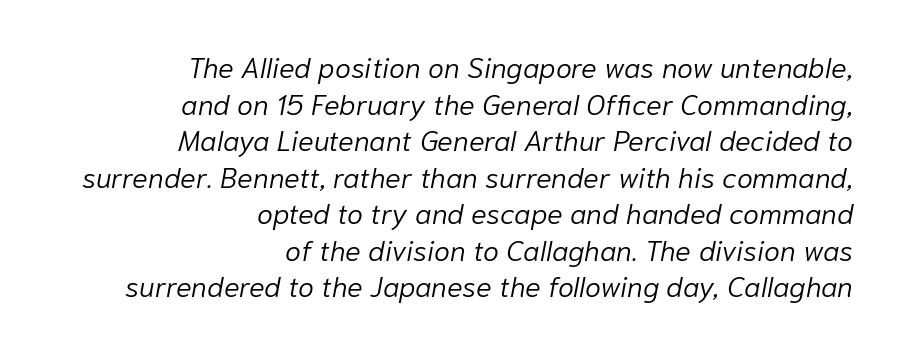
The font is comparable to plain body text, perhaps lighter. The rendering anchors every line to the right-hand side. Regarding leading, the lines here are spaced in the standard way. This sample has the flowing, uneven cadence of proportional lettering.
